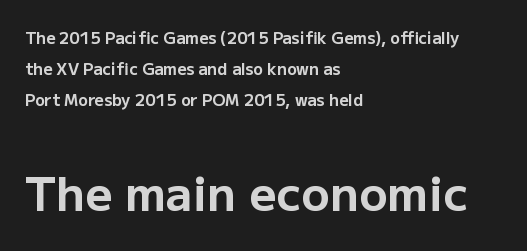
{"serif": "no", "italic": "no", "bold": "yes", "weight": "bold", "width": "normal", "stroke_contrast": "low", "x_height": "medium", "monospaced": "no", "underline": "no", "align": "left", "line_spacing": "loose", "line_spacing_ratio": 1.95, "letter_spacing": "normal", "letter_spacing_em": 0.0, "larger_block": "second", "size_ratio": 2.94, "glyph_px": 47}
